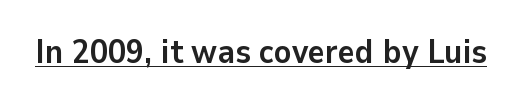
The image shows 33 px semibold sans-serif type, upright; set normal letter spacing, underlined; low stroke contrast and a medium x-height.
